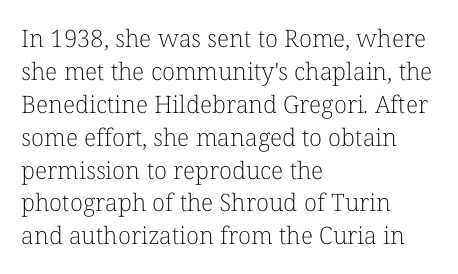
{"italic": "no", "bold": "no", "underline": "no", "align": "left", "line_spacing": "normal", "line_spacing_ratio": 1.37, "letter_spacing": "normal", "letter_spacing_em": 0.0, "glyph_px": 24}
